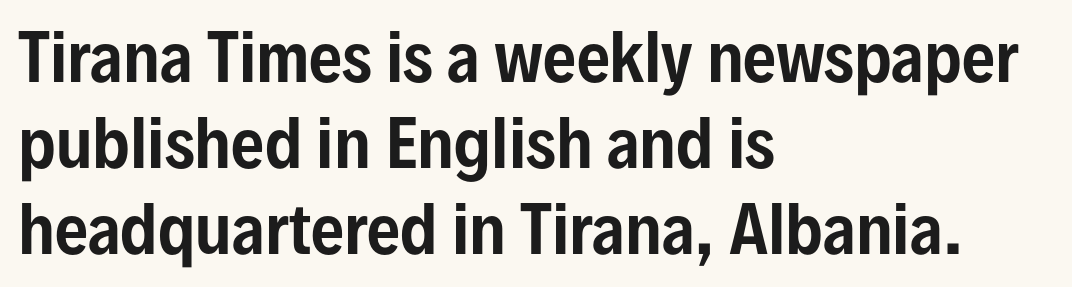
{"serif": "no", "italic": "no", "width": "condensed", "stroke_contrast": "low", "x_height": "medium", "monospaced": "no", "underline": "no", "align": "left", "line_spacing": "normal", "line_spacing_ratio": 1.32, "letter_spacing": "normal", "letter_spacing_em": 0.0, "glyph_px": 65}
